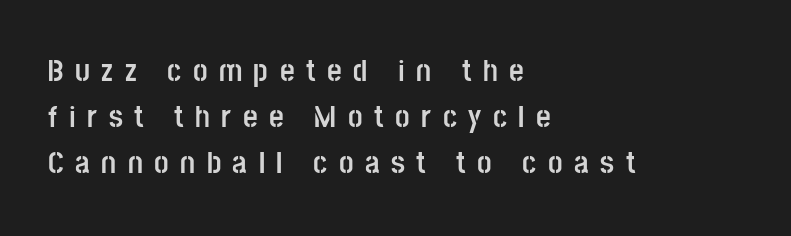
Q: Is the text bold? A: Yes.
Q: Is the text italic (slanted)? A: No, it is upright.
Q: Is the typeface a serif or a sans-serif typeface? A: Sans-serif.
Q: Is the text underlined? A: No.
Q: How is the paragraph aligned? A: Left-aligned.
Q: Is the spacing between letters normal or unusually wide? A: Unusually wide.
Q: Is the spacing between lines tight, normal or loose? A: Normal.
Q: Width (condensed, normal, or wide)? A: Condensed.
Q: Stroke contrast? A: Low.
Q: x-height? A: Large.
Q: Monospaced? A: No.
